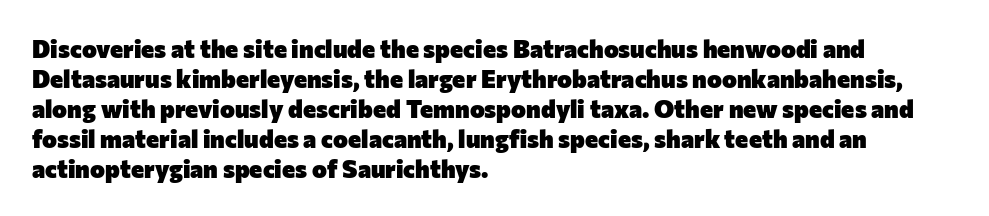
{"italic": "no", "bold": "yes", "underline": "no", "align": "left", "line_spacing_ratio": 1.2, "letter_spacing": "normal", "letter_spacing_em": 0.0, "glyph_px": 25}
